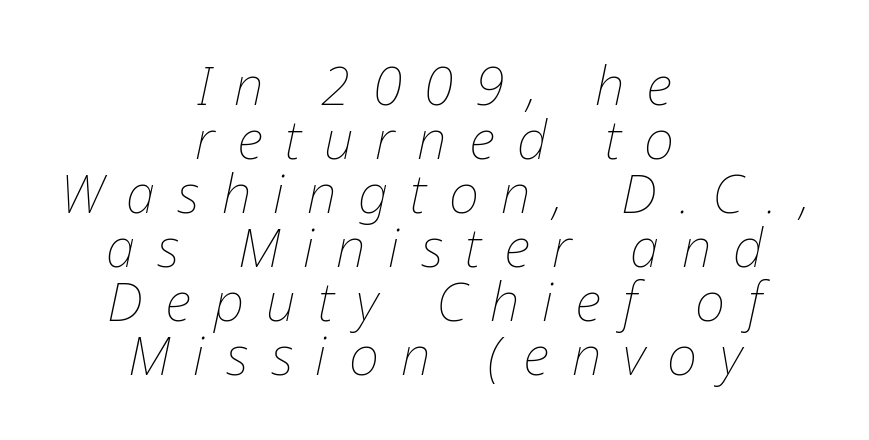
{"italic": "yes", "lean": "right", "slant_degrees": 12, "bold": "no", "weight": "thin", "width": "normal", "stroke_contrast": "low", "x_height": "medium", "monospaced": "no", "underline": "no", "align": "center", "line_spacing": "tight", "line_spacing_ratio": 1.02, "letter_spacing": "wide", "letter_spacing_em": 0.42, "glyph_px": 53}
